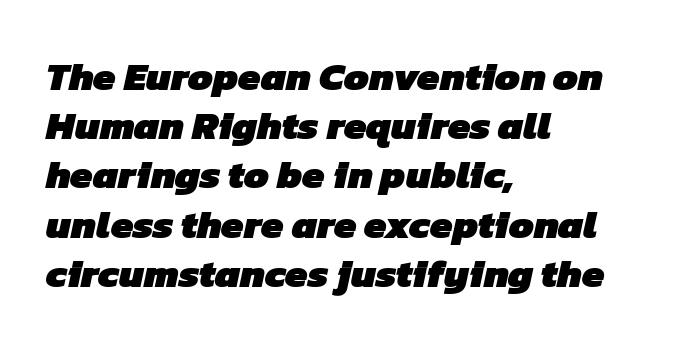
The image shows 40 px heavy sans-serif type; set left-aligned, line spacing 1.23x, normal letter spacing, not underlined; low stroke contrast and a medium x-height.
